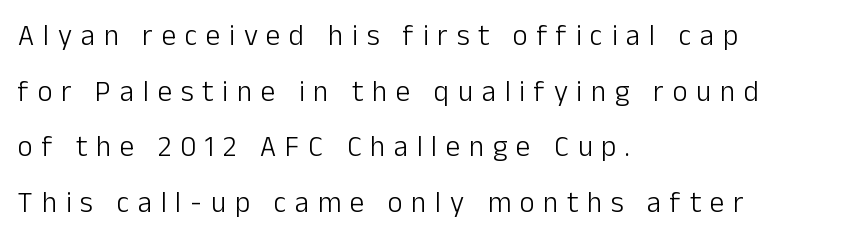
The image shows 29 px light sans-serif type, upright; set left-aligned, loose line spacing (1.92x), unusually wide letter spacing (+0.3 em), not underlined; low stroke contrast and a medium x-height.
